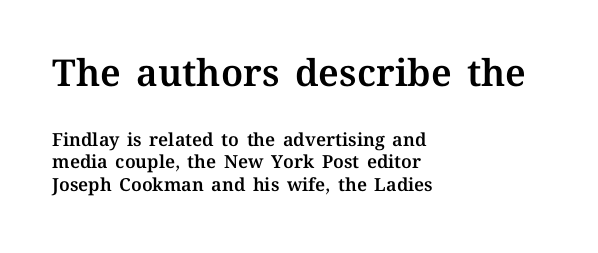
The baseline area is clear. The axis of the letterforms is exactly vertical. Bigger letters appear in the top chunk; the bottom chunk is reduced. Horizontal bands of white between lines are of average thickness. The gaps between neighbouring characters are ordinary and unremarkable. Do the characters align in a grid? No, the font is proportional.
